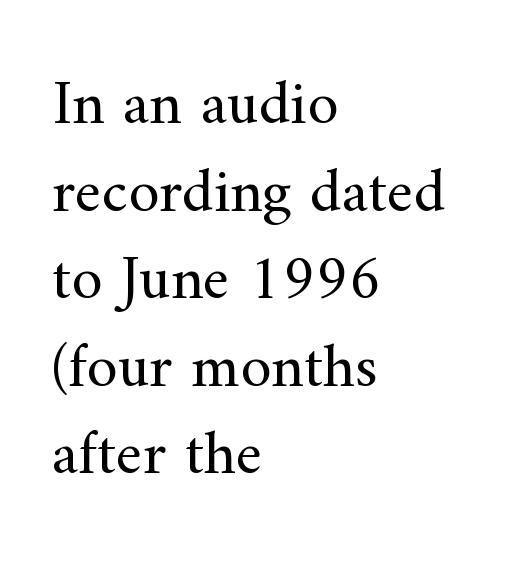
Q: Is the text bold? A: No.
Q: Is the text italic (slanted)? A: No, it is upright.
Q: Is the typeface a serif or a sans-serif typeface? A: Serif.
Q: Is the text underlined? A: No.
Q: How is the paragraph aligned? A: Left-aligned.
Q: Is the spacing between letters normal or unusually wide? A: Normal.
Q: Is the spacing between lines tight, normal or loose? A: Normal.
Q: Width (condensed, normal, or wide)? A: Normal.
Q: Stroke contrast? A: Medium.
Q: x-height? A: Small.
Q: Monospaced? A: No.
